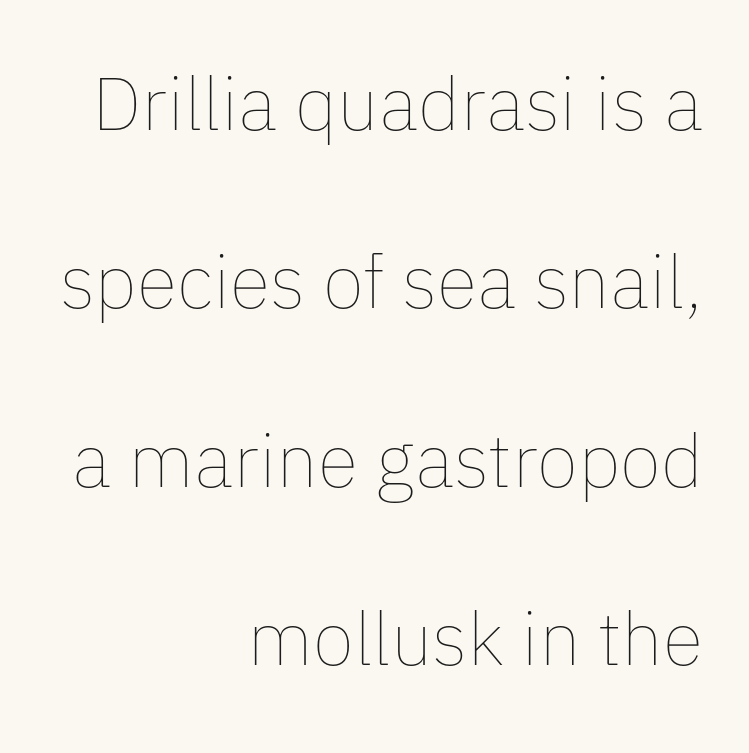
Q: Is the text bold? A: No.
Q: Is the text italic (slanted)? A: No, it is upright.
Q: Is the text underlined? A: No.
Q: How is the paragraph aligned? A: Right-aligned.
Q: Is the spacing between letters normal or unusually wide? A: Normal.
Q: Is the spacing between lines tight, normal or loose? A: Loose.
Q: Width (condensed, normal, or wide)? A: Normal.
Q: Stroke contrast? A: Low.
Q: x-height? A: Medium.
Q: Monospaced? A: No.
